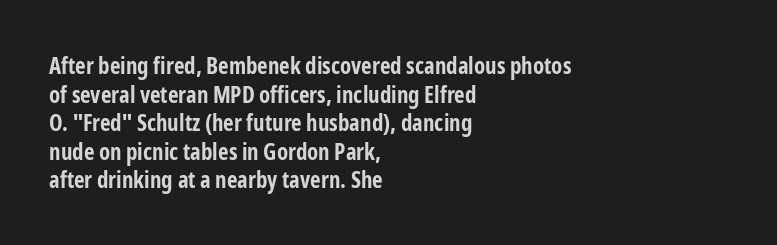
Every character sits straight up, as roman type does. Stroke thickness is high; the sample reads as a true bold. Inter-character spacing is left at the font's built-in metrics. Casual observation: everything's shoved over to the left. The specimen omits any rule beneath the text block's lines.
